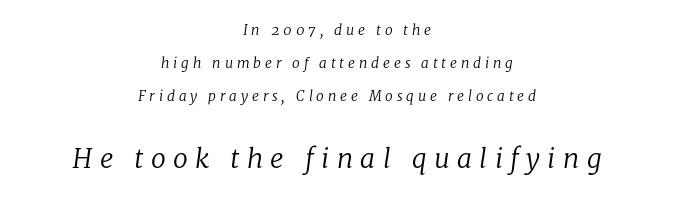
{"italic": "yes", "lean": "right", "slant_degrees": 8, "bold": "no", "underline": "no", "align": "center", "line_spacing": "loose", "line_spacing_ratio": 2.34, "letter_spacing": "wide", "letter_spacing_em": 0.27, "larger_block": "second", "size_ratio": 1.93, "glyph_px": 27}
